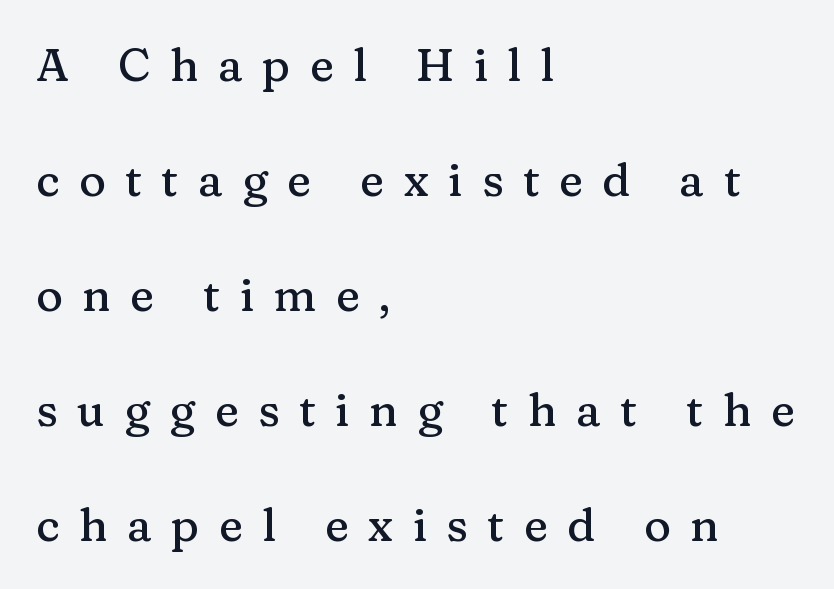
{"serif": "yes", "italic": "no", "width": "normal", "stroke_contrast": "medium", "x_height": "medium", "monospaced": "no", "underline": "no", "align": "left", "line_spacing": "loose", "line_spacing_ratio": 2.5, "letter_spacing": "wide", "letter_spacing_em": 0.42, "glyph_px": 46}
